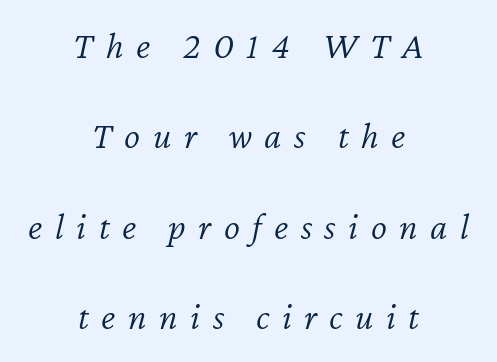
The image shows 38 px light type, italic (leaning right); set centered, loose line spacing (2.38x), unusually wide letter spacing (+0.33 em), not underlined; low stroke contrast and a medium x-height.
